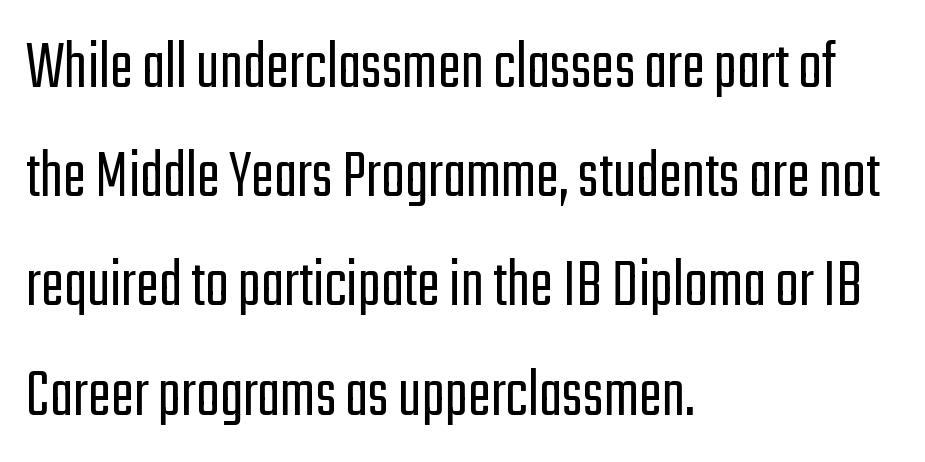
The image shows 70 px light, condensed sans-serif type, upright; set left-aligned, normal line spacing (1.56x), normal letter spacing, not underlined; low stroke contrast and a medium x-height.
